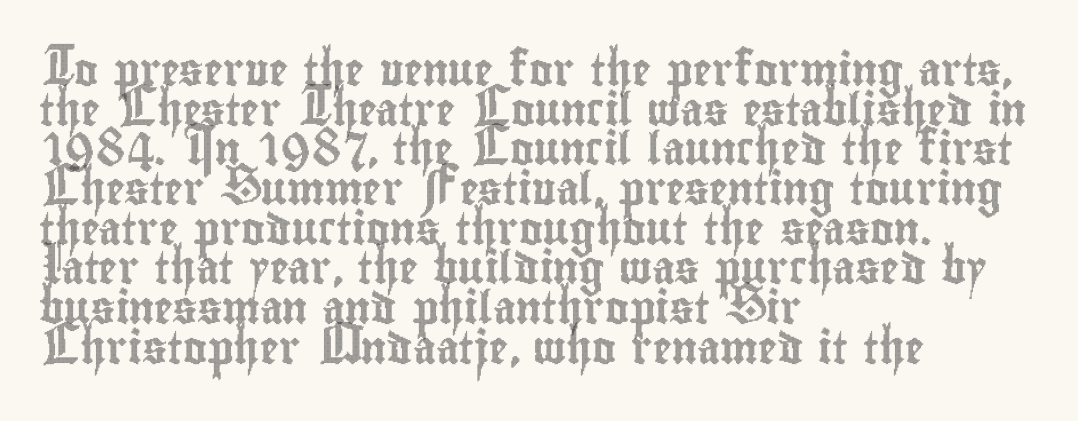
The image shows 32 px condensed type, upright; set left-aligned, line spacing 1.24x, normal letter spacing, not underlined; a small x-height.
